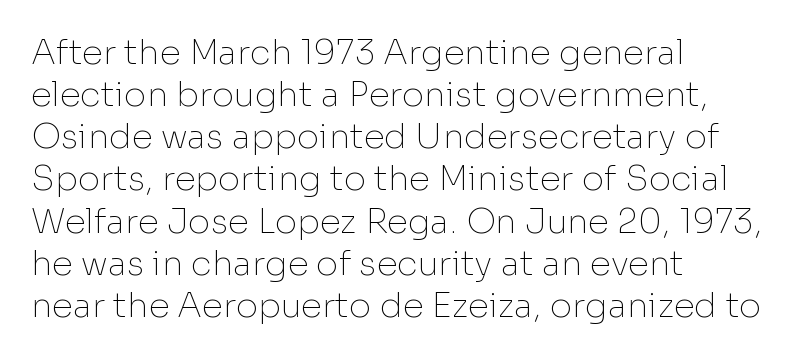
Q: Is the text bold? A: No.
Q: Is the text italic (slanted)? A: No, it is upright.
Q: Is the typeface a serif or a sans-serif typeface? A: Sans-serif.
Q: Is the text underlined? A: No.
Q: How is the paragraph aligned? A: Left-aligned.
Q: Is the spacing between letters normal or unusually wide? A: Normal.
Q: Width (condensed, normal, or wide)? A: Normal.
Q: Stroke contrast? A: Low.
Q: x-height? A: Medium.
Q: Monospaced? A: No.
